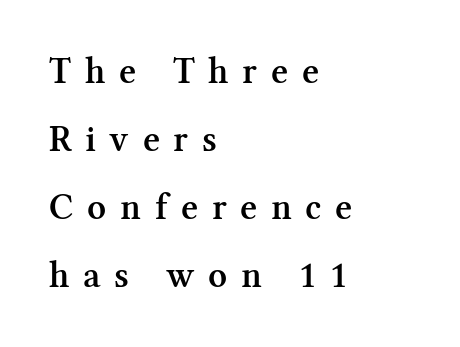
Q: Is the text bold? A: Semi-bold.
Q: Is the text italic (slanted)? A: No, it is upright.
Q: Is the typeface a serif or a sans-serif typeface? A: Serif.
Q: Is the text underlined? A: No.
Q: How is the paragraph aligned? A: Left-aligned.
Q: Is the spacing between letters normal or unusually wide? A: Unusually wide.
Q: Width (condensed, normal, or wide)? A: Normal.
Q: Stroke contrast? A: Medium.
Q: x-height? A: Medium.
Q: Monospaced? A: No.
